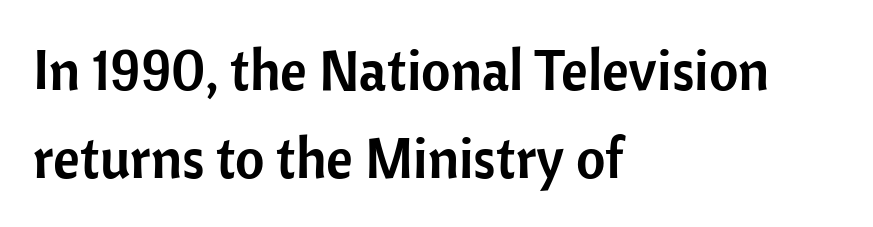
The image shows 57 px sans-serif type, upright; set left-aligned, normal line spacing (1.55x), normal letter spacing, not underlined; low stroke contrast and a medium x-height.
